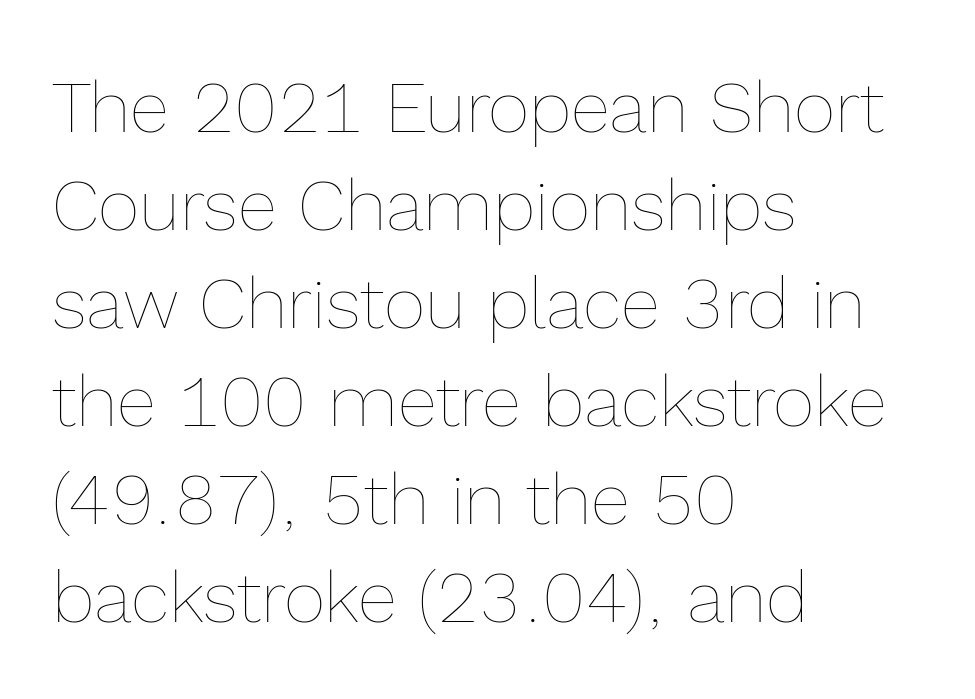
Each line starts at the same left margin while the right side varies. Vertically, the passage feels balanced, rows spaced as you'd expect. The area under the type is left untouched. A typesetter would mark this as roman, not italic.
